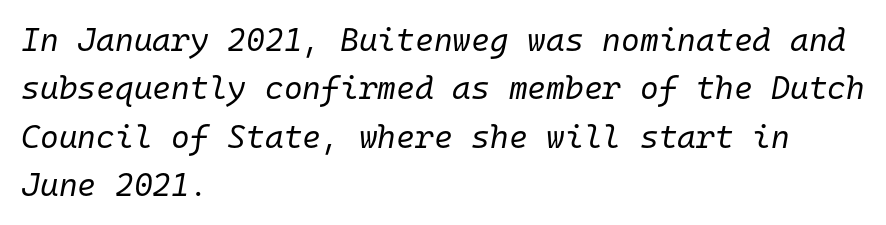
The image shows 32 px regular-weight type, italic (leaning right), monospaced; set left-aligned, normal line spacing (1.51x), normal letter spacing, not underlined; low stroke contrast and a medium x-height.
